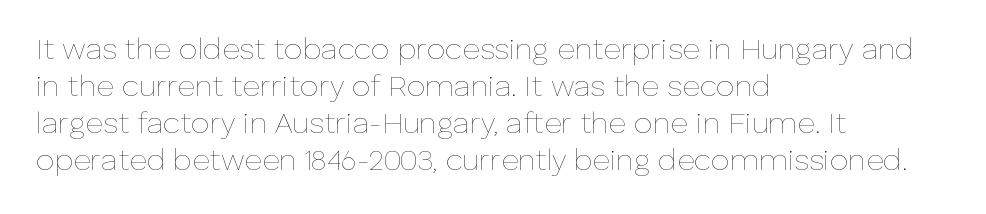
{"italic": "no", "bold": "no", "weight": "thin", "width": "normal", "stroke_contrast": "low", "x_height": "medium", "monospaced": "no", "underline": "no", "align": "left", "line_spacing_ratio": 1.23, "letter_spacing": "normal", "letter_spacing_em": 0.0, "glyph_px": 30}
